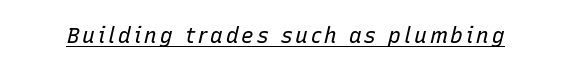
Q: Is the text bold? A: No.
Q: Is the text italic (slanted)? A: Yes, it leans right by about 15 degrees.
Q: Is the text underlined? A: Yes.
